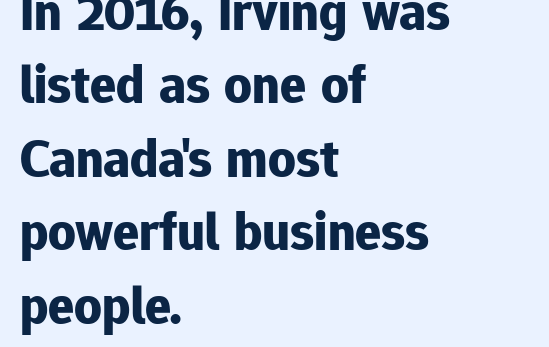
Q: Is the text bold? A: Yes.
Q: Is the text italic (slanted)? A: No, it is upright.
Q: Is the typeface a serif or a sans-serif typeface? A: Sans-serif.
Q: Is the text underlined? A: No.
Q: How is the paragraph aligned? A: Left-aligned.
Q: Is the spacing between letters normal or unusually wide? A: Normal.
Q: Is the spacing between lines tight, normal or loose? A: Normal.
Q: Width (condensed, normal, or wide)? A: Normal.
Q: Stroke contrast? A: Low.
Q: x-height? A: Medium.
Q: Monospaced? A: No.
